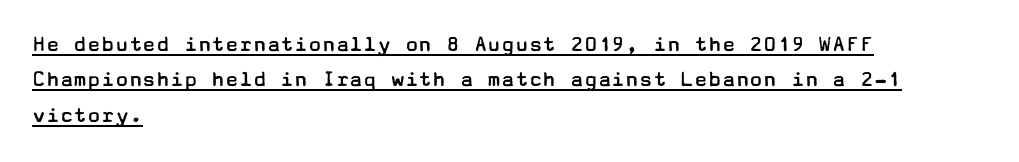
Q: Is the text bold? A: No.
Q: Is the text italic (slanted)? A: No, it is upright.
Q: Is the text underlined? A: Yes.
Q: How is the paragraph aligned? A: Left-aligned.
Q: Is the spacing between letters normal or unusually wide? A: Normal.
Q: Is the spacing between lines tight, normal or loose? A: Normal.
